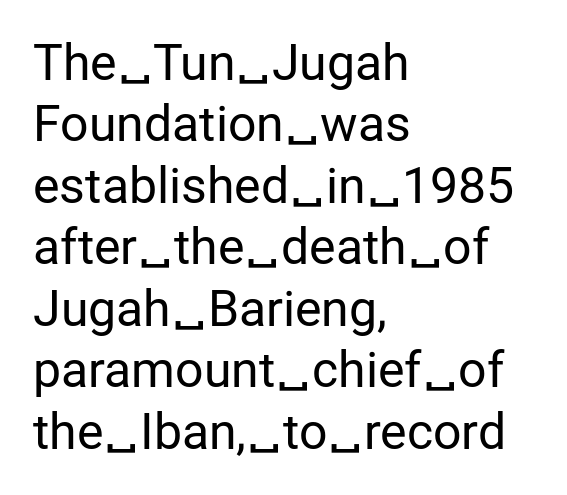
The image shows 50 px regular-weight sans-serif type, upright; set left-aligned, line spacing 1.23x, normal letter spacing, not underlined; low stroke contrast and a medium x-height.
